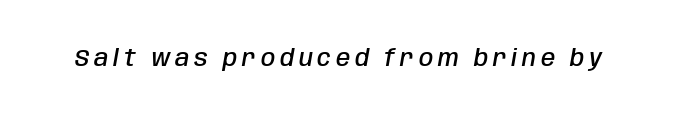
Q: Is the text bold? A: Semi-bold.
Q: Is the text italic (slanted)? A: Yes, it leans right by about 10 degrees.
Q: Is the text underlined? A: No.
Q: Is the spacing between letters normal or unusually wide? A: Unusually wide.
